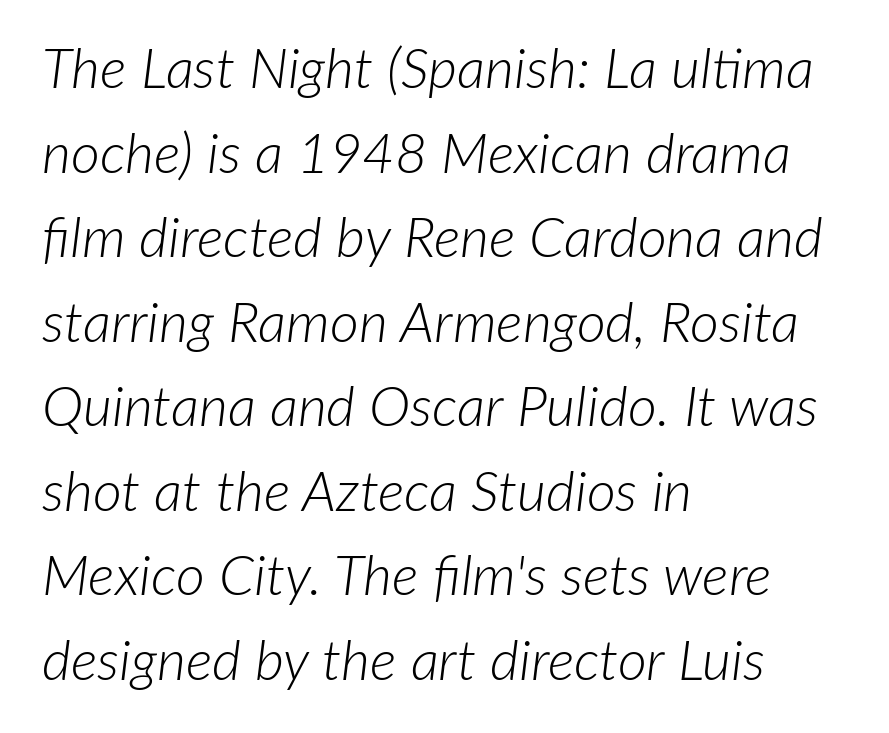
{"italic": "yes", "lean": "right", "slant_degrees": 7, "bold": "no", "weight": "light", "width": "normal", "stroke_contrast": "low", "x_height": "medium", "monospaced": "no", "underline": "no", "align": "left", "line_spacing": "normal", "line_spacing_ratio": 1.51, "letter_spacing": "normal", "letter_spacing_em": 0.0, "glyph_px": 56}
